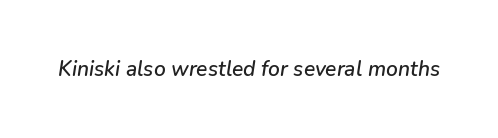
The image shows 21 px text type, italic (leaning right); set normal letter spacing, not underlined.
